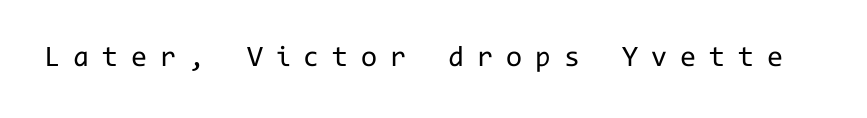
The image shows 29 px regular-weight sans-serif type, upright, monospaced; set unusually wide letter spacing (+0.45 em), not underlined; low stroke contrast and a medium x-height.
